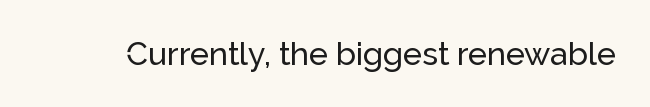
Rendered with straight, roman letterforms. You could not count columns in this text — the font is proportionally spaced. Rule under the text: the space is simply empty. The letters carry no serifs — their stems end cleanly without finishing strokes. This sample uses plain, unmodified letter spacing.
